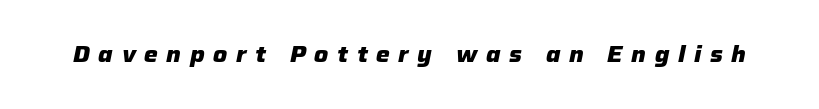
The image shows 22 px bold type, italic (leaning right); set unusually wide letter spacing (+0.39 em), not underlined.
